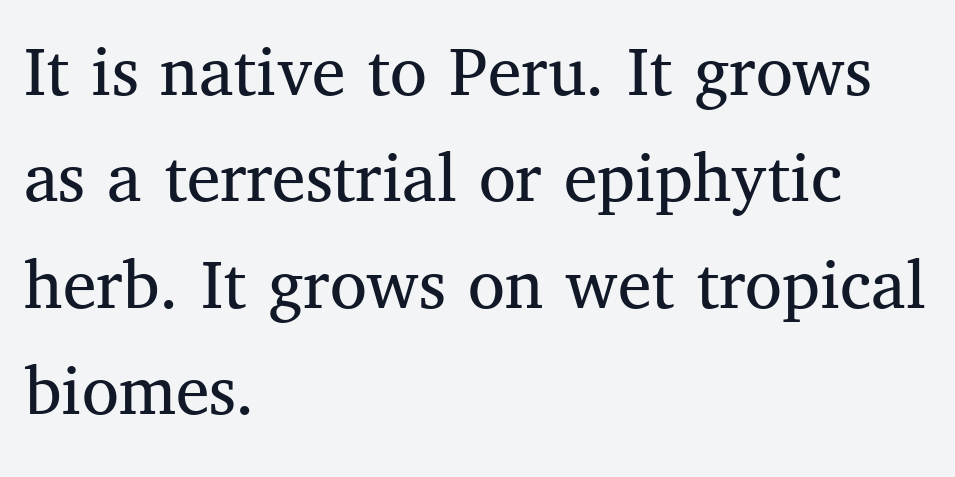
Q: Is the text bold? A: No.
Q: Is the text italic (slanted)? A: No, it is upright.
Q: Is the typeface a serif or a sans-serif typeface? A: Serif.
Q: Is the text underlined? A: No.
Q: How is the paragraph aligned? A: Left-aligned.
Q: Is the spacing between letters normal or unusually wide? A: Normal.
Q: Is the spacing between lines tight, normal or loose? A: Normal.
Q: Width (condensed, normal, or wide)? A: Normal.
Q: Stroke contrast? A: Medium.
Q: x-height? A: Medium.
Q: Monospaced? A: No.
